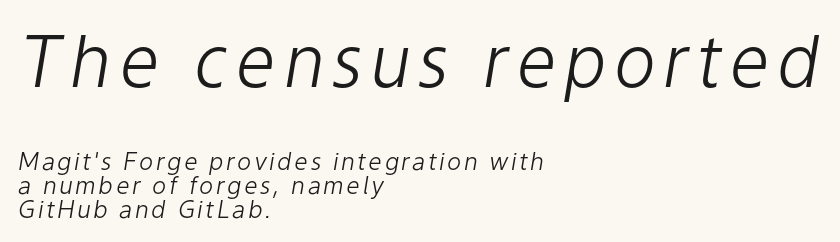
The image shows 71 px light type, italic (leaning right); set left-aligned, tight line spacing (1.0x), not underlined; the first (top) block is 2.96x larger; low stroke contrast and a medium x-height.
